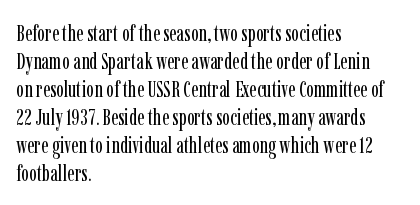
The image shows 23 px text type, upright; set left-aligned, line spacing 1.22x, normal letter spacing, not underlined.
